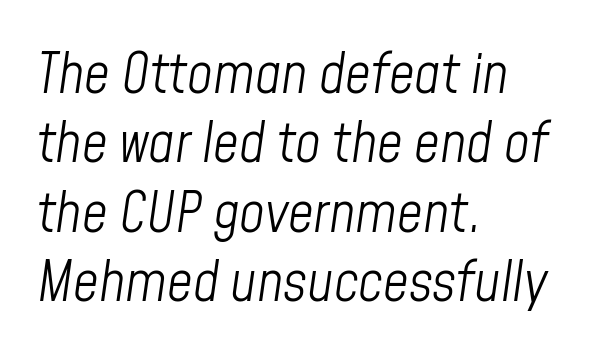
The image shows 56 px light, condensed type, italic (leaning right); set left-aligned, line spacing 1.24x, normal letter spacing, not underlined; low stroke contrast and a medium x-height.
